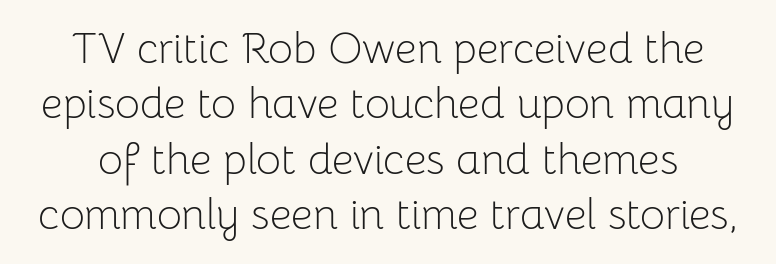
{"serif": "no", "italic": "no", "bold": "no", "weight": "light", "width": "normal", "stroke_contrast": "low", "x_height": "medium", "monospaced": "no", "underline": "no", "line_spacing": "normal", "line_spacing_ratio": 1.29, "letter_spacing": "normal", "letter_spacing_em": 0.0, "glyph_px": 43}
